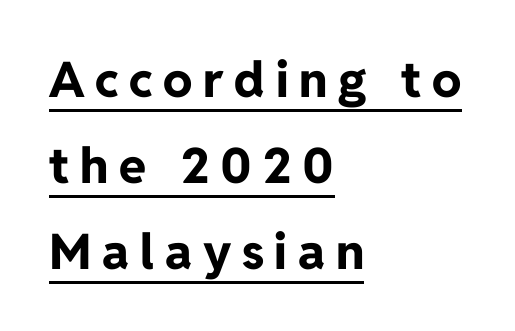
Q: Is the text bold? A: Yes.
Q: Is the text italic (slanted)? A: No, it is upright.
Q: Is the typeface a serif or a sans-serif typeface? A: Sans-serif.
Q: Is the text underlined? A: Yes.
Q: How is the paragraph aligned? A: Left-aligned.
Q: Is the spacing between letters normal or unusually wide? A: Unusually wide.
Q: Width (condensed, normal, or wide)? A: Normal.
Q: Stroke contrast? A: Low.
Q: x-height? A: Medium.
Q: Monospaced? A: No.
